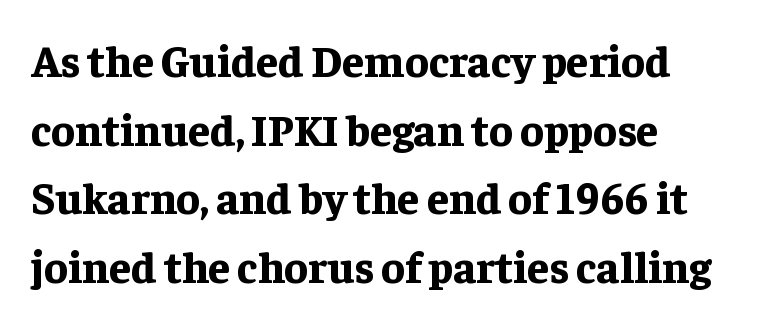
{"serif": "yes", "italic": "no", "bold": "yes", "weight": "bold", "width": "normal", "stroke_contrast": "low", "x_height": "medium", "monospaced": "no", "underline": "no", "align": "left", "line_spacing": "normal", "line_spacing_ratio": 1.56, "letter_spacing": "normal", "letter_spacing_em": 0.0, "glyph_px": 44}
